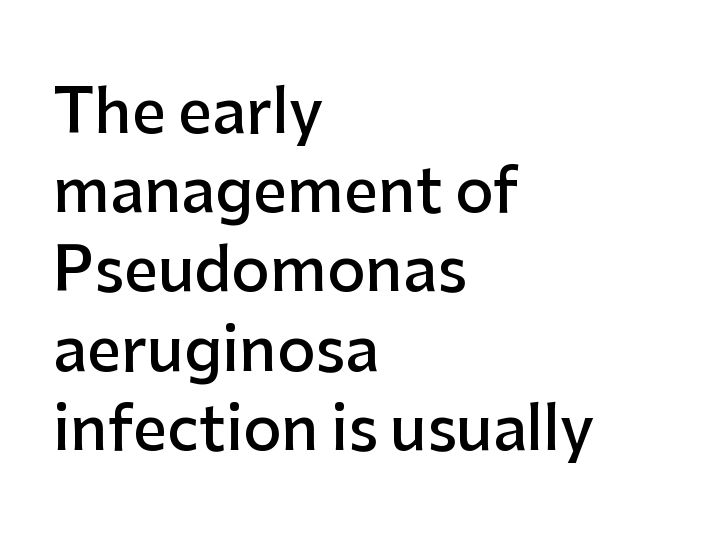
The image shows 60 px semibold sans-serif type, upright; set left-aligned, normal line spacing (1.32x), normal letter spacing, not underlined; low stroke contrast and a medium x-height.
